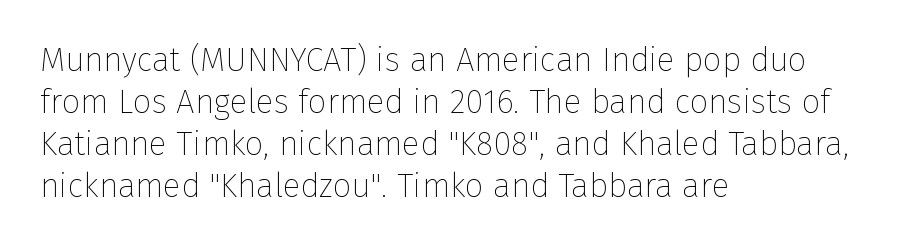
The image shows 33 px thin sans-serif type, upright; set left-aligned, normal line spacing (1.27x), normal letter spacing, not underlined; low stroke contrast and a medium x-height.
